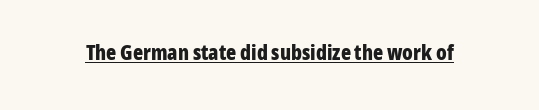
{"italic": "no", "bold": "yes", "underline": "yes", "letter_spacing": "normal", "letter_spacing_em": 0.0, "glyph_px": 21}
